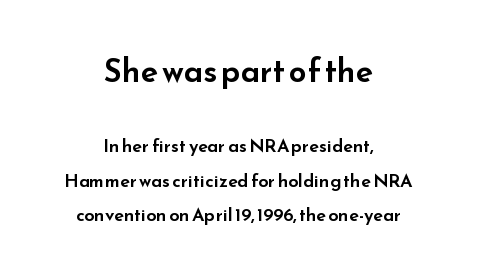
Here the designer chose a conventional face with non-uniform glyph widths. Is there much room between lines? Yes — plenty of vertical air separates them. The strip under each line holds only bare page. Teacher's note: observe the equal gaps on both sides — that is centered alignment. Posture: upright roman.
